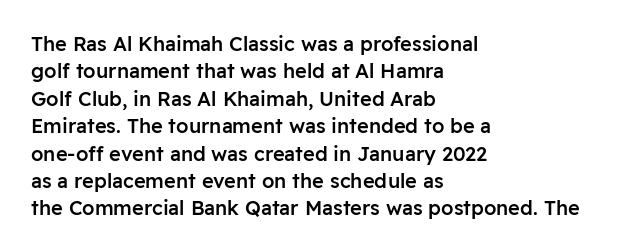
{"italic": "no", "bold": "semi", "underline": "no", "align": "left", "line_spacing": "normal", "line_spacing_ratio": 1.37, "letter_spacing": "normal", "letter_spacing_em": 0.0, "glyph_px": 20}
